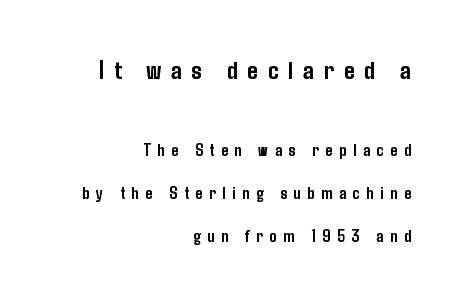
{"italic": "no", "bold": "yes", "underline": "no", "align": "right", "line_spacing": "loose", "line_spacing_ratio": 2.39, "letter_spacing": "wide", "letter_spacing_em": 0.36, "larger_block": "first", "size_ratio": 1.5, "glyph_px": 27}
